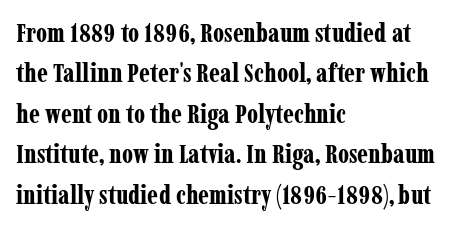
{"italic": "no", "bold": "yes", "underline": "no", "align": "left", "line_spacing": "normal", "line_spacing_ratio": 1.5, "letter_spacing": "normal", "letter_spacing_em": 0.0, "glyph_px": 27}
